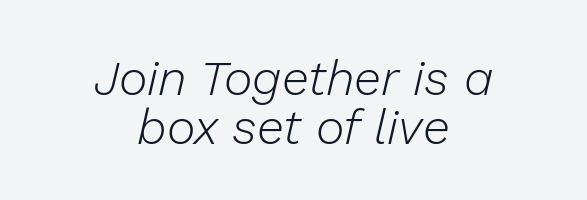
The image shows 49 px light type, italic (leaning right); set centered, tight line spacing (0.99x), normal letter spacing, not underlined; low stroke contrast and a medium x-height.
